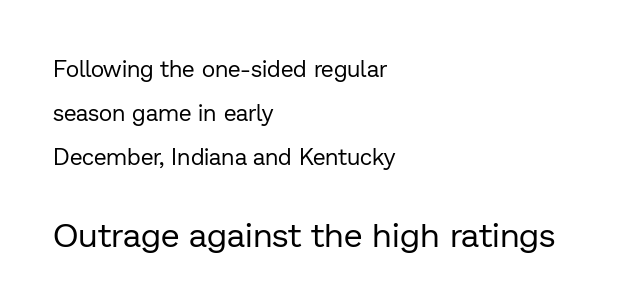
The image shows 34 px regular-weight sans-serif type, upright; set left-aligned, loose line spacing (1.91x), normal letter spacing, not underlined; the second (bottom) block is 1.48x larger; low stroke contrast and a medium x-height.
